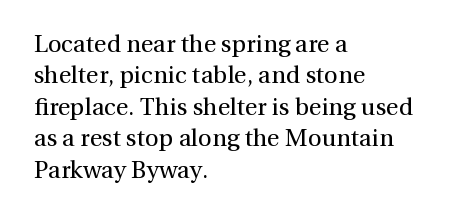
{"italic": "no", "bold": "no", "underline": "no", "align": "left", "line_spacing": "normal", "line_spacing_ratio": 1.31, "letter_spacing": "normal", "letter_spacing_em": 0.0, "glyph_px": 24}
